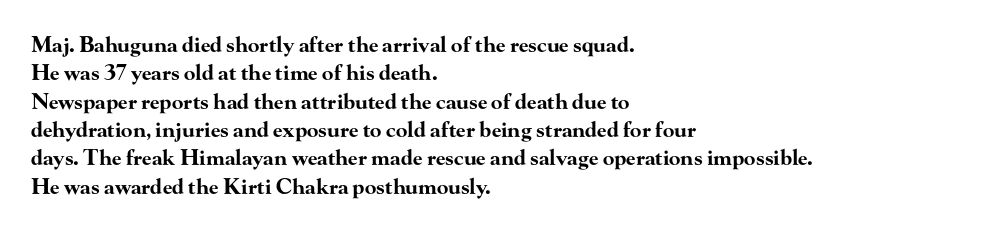
The image shows 21 px bold type, upright; set left-aligned, normal line spacing (1.35x), normal letter spacing, not underlined.
